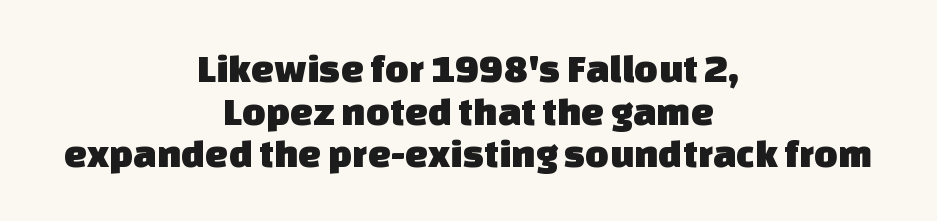
{"serif": "no", "width": "normal", "stroke_contrast": "low", "x_height": "large", "monospaced": "no", "underline": "no", "align": "center", "line_spacing": "tight", "line_spacing_ratio": 1.04, "letter_spacing": "normal", "letter_spacing_em": 0.0, "glyph_px": 41}
